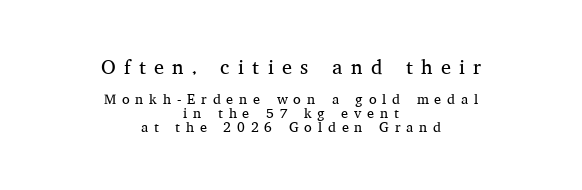
Q: Is the text bold? A: No.
Q: Is the text italic (slanted)? A: No, it is upright.
Q: Is the text underlined? A: No.
Q: How is the paragraph aligned? A: Centered.
Q: Is the spacing between letters normal or unusually wide? A: Unusually wide.
Q: Is the spacing between lines tight, normal or loose? A: Tight.
Q: Which block of text is set in a larger size, the first (top) or the second (bottom)? A: The first (top) one.
